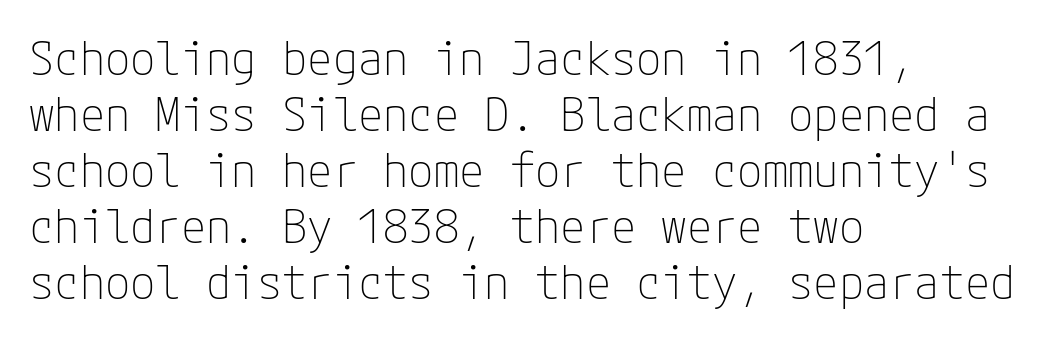
Q: Is the text bold? A: No.
Q: Is the text italic (slanted)? A: No, it is upright.
Q: Is the typeface a serif or a sans-serif typeface? A: Sans-serif.
Q: Is the text underlined? A: No.
Q: How is the paragraph aligned? A: Left-aligned.
Q: Is the spacing between letters normal or unusually wide? A: Normal.
Q: Width (condensed, normal, or wide)? A: Normal.
Q: Stroke contrast? A: Low.
Q: x-height? A: Medium.
